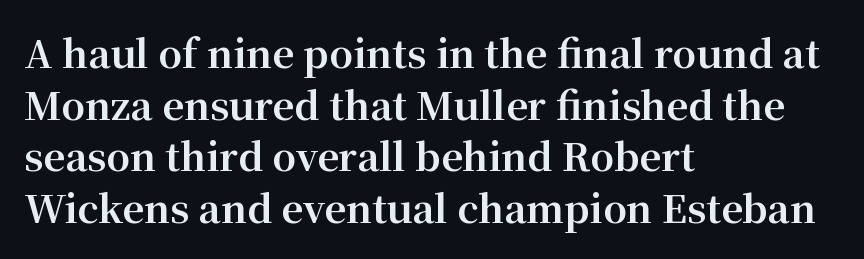
{"serif": "yes", "italic": "no", "bold": "yes", "weight": "bold", "width": "normal", "stroke_contrast": "medium", "x_height": "medium", "monospaced": "no", "underline": "no", "align": "left", "line_spacing": "normal", "line_spacing_ratio": 1.36, "letter_spacing": "normal", "letter_spacing_em": 0.0, "glyph_px": 38}
